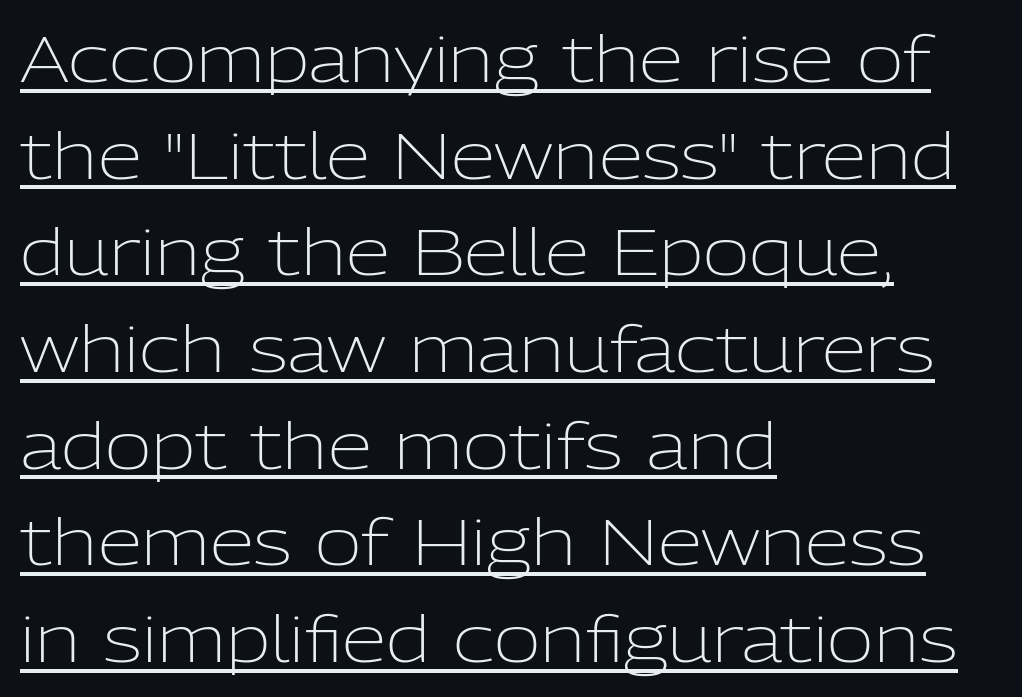
The image shows 64 px light sans-serif type, upright; set left-aligned, normal line spacing (1.51x), normal letter spacing, underlined; low stroke contrast and a medium x-height.
